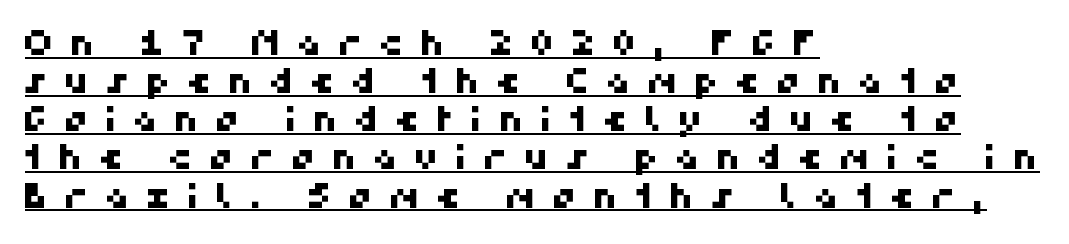
Underline: present. The letters advance in unequal steps, a hallmark of proportional type. Letterform terminals end flat and unadorned throughout the passage. The lines are quadded left. Inter-character spacing is expanded well beyond the font's built-in metrics. Is there much room between lines? No — they nearly touch.
